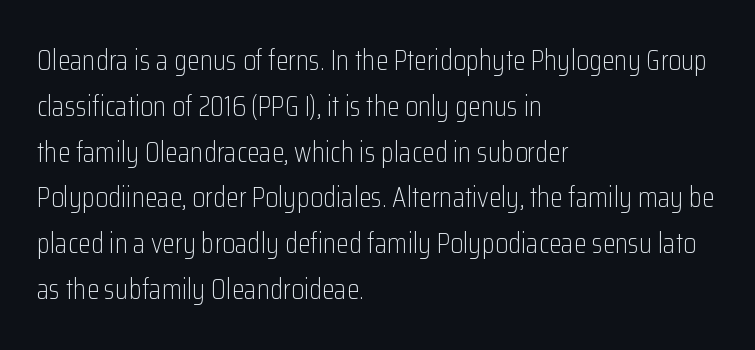
The line texture is even and compact thanks to regular tracking. The passage shown is typed in a proportional face where columns would drift. In CSS terms this would be text-align: left. Letters have the restrained weight of plain body copy at most. A bare baseline throughout the passage.
